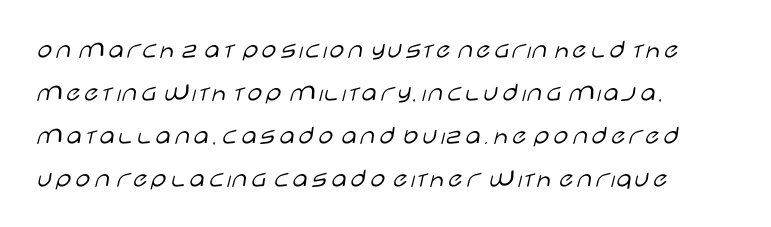
{"bold": "no", "underline": "no", "align": "left", "line_spacing": "normal", "line_spacing_ratio": 1.59, "letter_spacing": "normal", "letter_spacing_em": 0.0, "glyph_px": 27}
